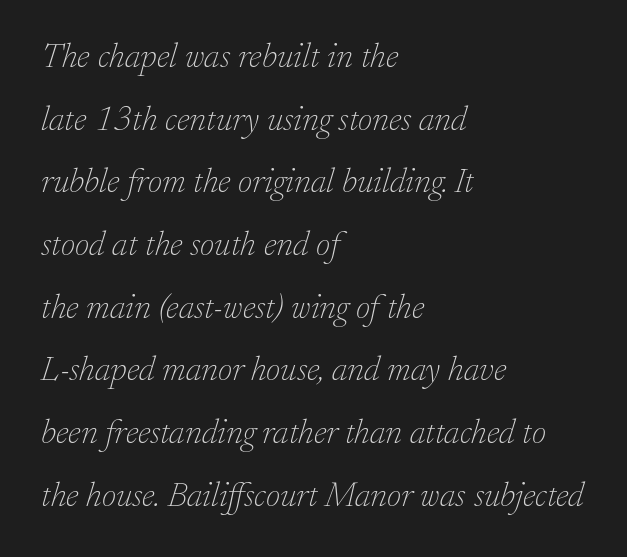
Stroke mass is kept to a normal reading level or below. The passage is arranged the way most books set body copy — flush left. The space directly below the letters is spotless. A typesetter would label this face a serif. Is the letter spacing exaggerated? No — it looks like the ordinary default. Note the varied advance widths — an 'i' is clearly narrower than an 'm'.
